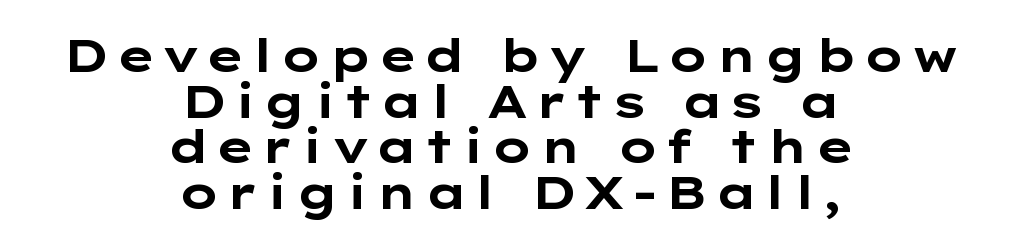
{"serif": "no", "italic": "no", "bold": "yes", "weight": "bold", "width": "wide", "stroke_contrast": "low", "x_height": "medium", "monospaced": "no", "underline": "no", "align": "center", "line_spacing": "tight", "line_spacing_ratio": 0.99, "glyph_px": 46}
